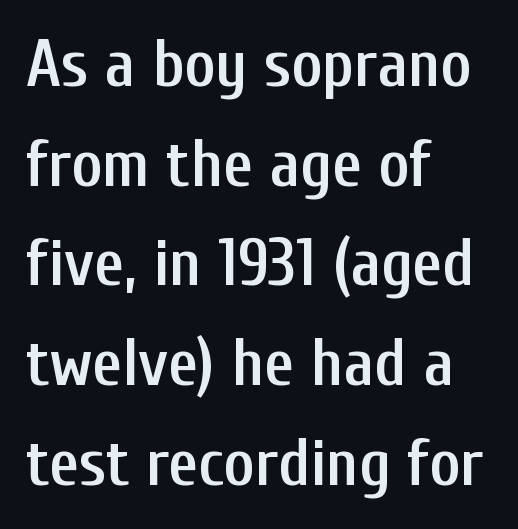
Q: Is the text bold? A: Semi-bold.
Q: Is the text italic (slanted)? A: No, it is upright.
Q: Is the typeface a serif or a sans-serif typeface? A: Sans-serif.
Q: Is the text underlined? A: No.
Q: How is the paragraph aligned? A: Left-aligned.
Q: Is the spacing between letters normal or unusually wide? A: Normal.
Q: Is the spacing between lines tight, normal or loose? A: Normal.
Q: Width (condensed, normal, or wide)? A: Condensed.
Q: Stroke contrast? A: Low.
Q: x-height? A: Medium.
Q: Monospaced? A: No.
